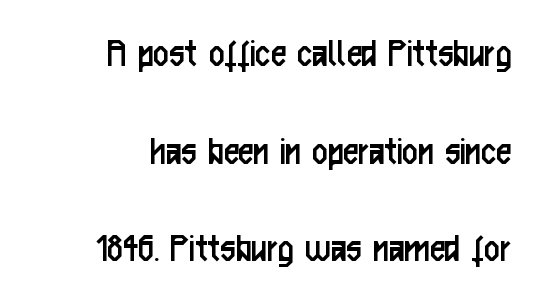
The image shows 43 px regular-weight, condensed sans-serif type, upright; set right-aligned, loose line spacing (2.27x), normal letter spacing, not underlined; low stroke contrast and a medium x-height.
